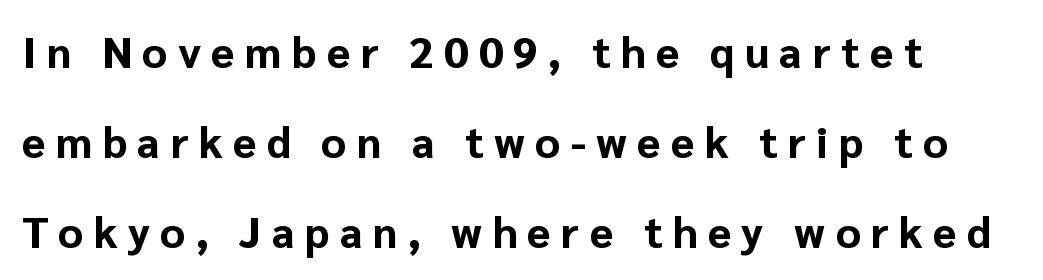
Q: Is the text bold? A: Yes.
Q: Is the text italic (slanted)? A: No, it is upright.
Q: Is the typeface a serif or a sans-serif typeface? A: Sans-serif.
Q: Is the text underlined? A: No.
Q: Is the spacing between letters normal or unusually wide? A: Unusually wide.
Q: Is the spacing between lines tight, normal or loose? A: Loose.
Q: Width (condensed, normal, or wide)? A: Normal.
Q: Stroke contrast? A: Low.
Q: x-height? A: Medium.
Q: Monospaced? A: No.
